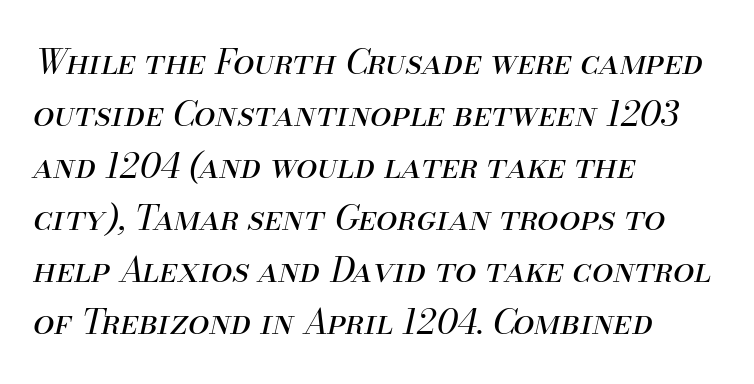
{"italic": "yes", "lean": "right", "slant_degrees": 13, "bold": "no", "weight": "regular", "width": "normal", "stroke_contrast": "medium", "x_height": "small", "monospaced": "no", "underline": "no", "align": "left", "line_spacing": "normal", "line_spacing_ratio": 1.53, "letter_spacing": "normal", "letter_spacing_em": 0.0, "glyph_px": 34}
